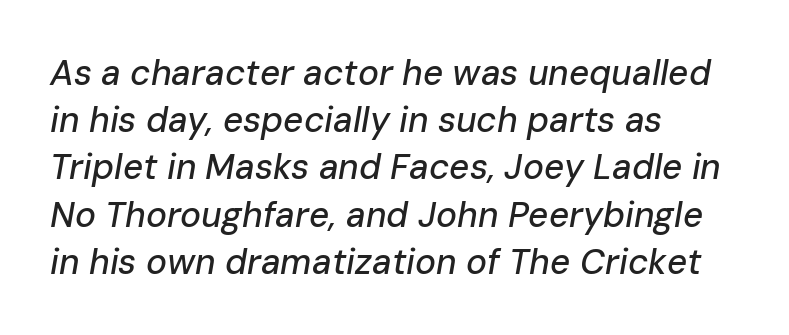
The image shows 35 px text type, italic (leaning right); set left-aligned, normal line spacing (1.35x), normal letter spacing, not underlined; low stroke contrast and a medium x-height.
